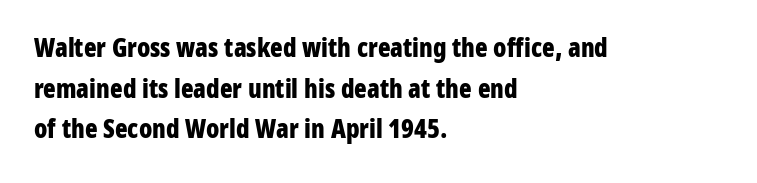
Q: Is the text bold? A: Yes.
Q: Is the text italic (slanted)? A: No, it is upright.
Q: Is the text underlined? A: No.
Q: How is the paragraph aligned? A: Left-aligned.
Q: Is the spacing between letters normal or unusually wide? A: Normal.
Q: Is the spacing between lines tight, normal or loose? A: Normal.
